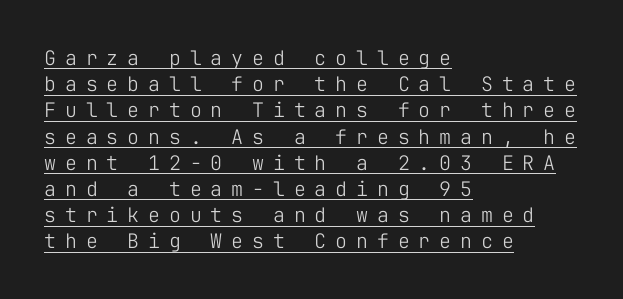
Q: Is the text bold? A: No.
Q: Is the text italic (slanted)? A: No, it is upright.
Q: Is the text underlined? A: Yes.
Q: How is the paragraph aligned? A: Left-aligned.
Q: Is the spacing between letters normal or unusually wide? A: Unusually wide.
Q: Is the spacing between lines tight, normal or loose? A: Normal.
